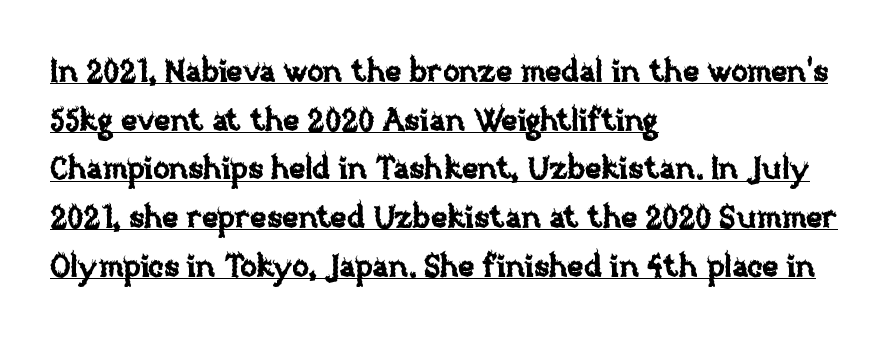
{"italic": "no", "width": "normal", "stroke_contrast": "low", "x_height": "large", "monospaced": "no", "underline": "yes", "align": "left", "line_spacing": "normal", "line_spacing_ratio": 1.57, "letter_spacing": "normal", "letter_spacing_em": 0.0, "glyph_px": 31}
